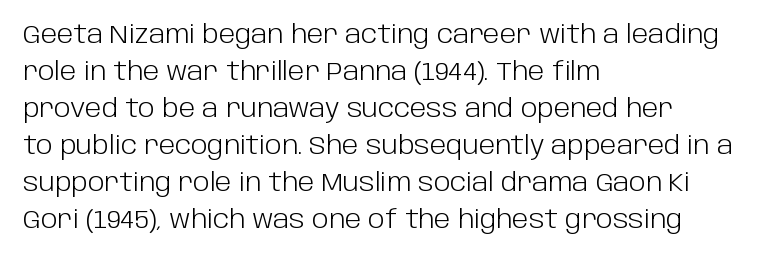
The image shows 25 px text type, upright; set left-aligned, normal line spacing (1.48x), normal letter spacing, not underlined.
